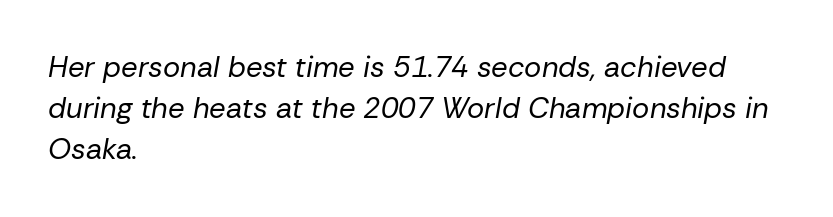
Typeset ragged right — the left edge is the straight one. You could not count columns in this text — the font is proportionally spaced. Weight: not bold — regular or lighter. Designer's note — italics engaged. Students, note that the glyphs here touch the page at normal intervals.
